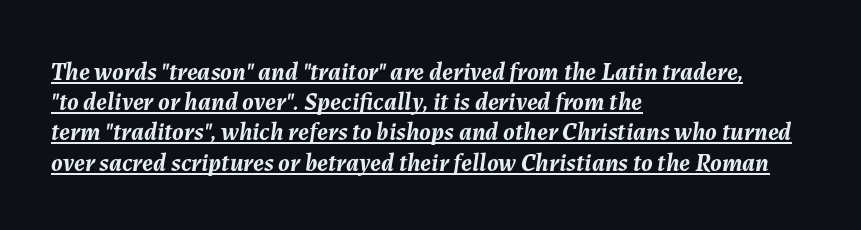
Q: Is the text bold? A: Yes.
Q: Is the text italic (slanted)? A: Yes, it leans right by about 7 degrees.
Q: Is the text underlined? A: Yes.
Q: How is the paragraph aligned? A: Left-aligned.
Q: Is the spacing between letters normal or unusually wide? A: Normal.
